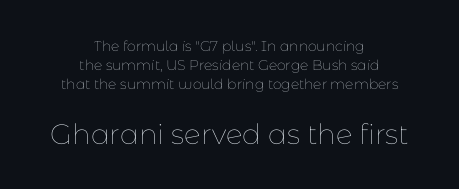
Q: Is the text bold? A: No.
Q: Is the text italic (slanted)? A: No, it is upright.
Q: Is the text underlined? A: No.
Q: How is the paragraph aligned? A: Centered.
Q: Is the spacing between letters normal or unusually wide? A: Normal.
Q: Is the spacing between lines tight, normal or loose? A: Normal.
Q: Which block of text is set in a larger size, the first (top) or the second (bottom)? A: The second (bottom) one.
Q: Width (condensed, normal, or wide)? A: Normal.
Q: Stroke contrast? A: Low.
Q: x-height? A: Medium.
Q: Monospaced? A: No.
